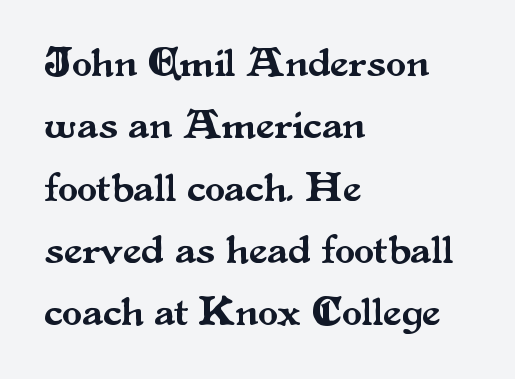
The image shows 41 px serif type, upright; set left-aligned, normal line spacing (1.52x), normal letter spacing, not underlined; medium stroke contrast and a small x-height.
